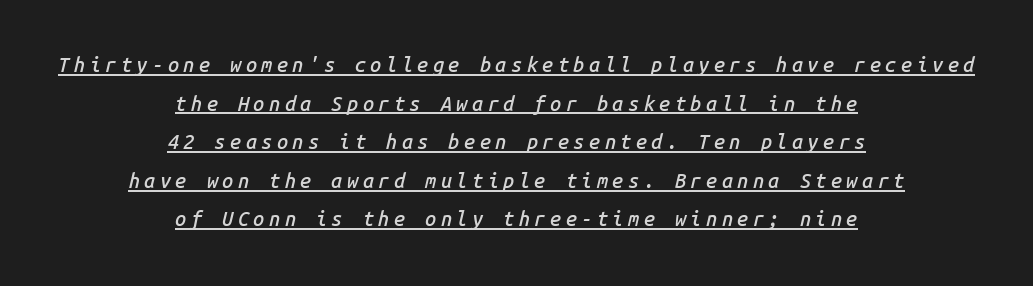
The image shows 20 px text type, italic (leaning right); set centered, loose line spacing (1.93x), unusually wide letter spacing (+0.22 em), underlined.
